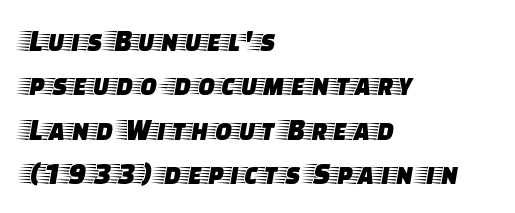
{"serif": "yes", "width": "wide", "stroke_contrast": "low", "x_height": "large", "monospaced": "no", "underline": "no", "align": "left", "line_spacing": "normal", "line_spacing_ratio": 1.43, "letter_spacing": "normal", "letter_spacing_em": 0.0, "glyph_px": 31}
